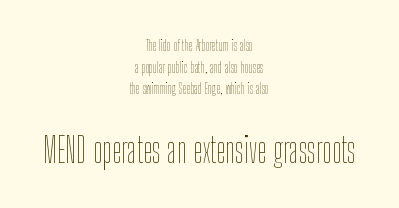
{"italic": "no", "bold": "no", "weight": "thin", "width": "condensed", "stroke_contrast": "low", "x_height": "medium", "monospaced": "no", "underline": "no", "align": "center", "line_spacing": "normal", "line_spacing_ratio": 1.54, "letter_spacing": "normal", "letter_spacing_em": 0.0, "larger_block": "second", "size_ratio": 2.43, "glyph_px": 34}
